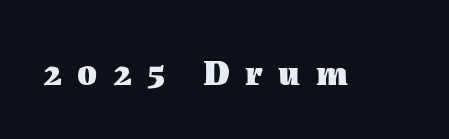
Q: Is the text bold? A: Yes.
Q: Is the text italic (slanted)? A: No, it is upright.
Q: Is the text underlined? A: No.
Q: Is the spacing between letters normal or unusually wide? A: Unusually wide.
Q: Width (condensed, normal, or wide)? A: Normal.
Q: Stroke contrast? A: Medium.
Q: x-height? A: Medium.
Q: Monospaced? A: No.
